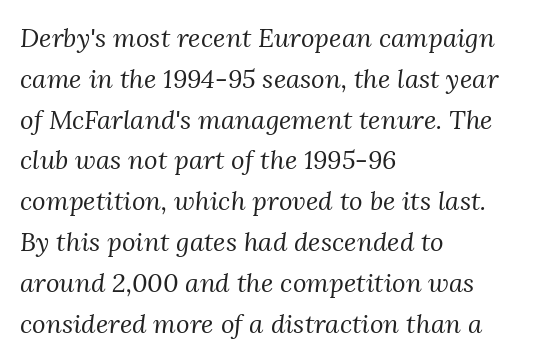
{"italic": "yes", "lean": "right", "slant_degrees": 3, "bold": "no", "underline": "no", "align": "left", "line_spacing": "normal", "line_spacing_ratio": 1.57, "letter_spacing": "normal", "letter_spacing_em": 0.0, "glyph_px": 26}
